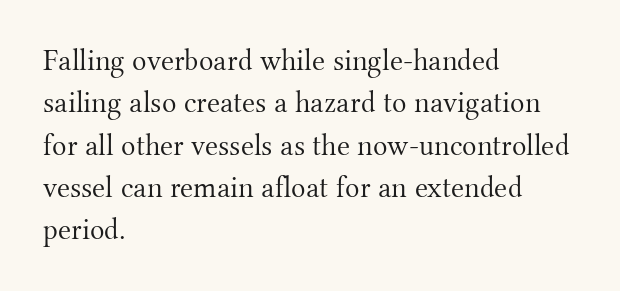
The image shows 30 px light serif type, upright; set left-aligned, normal line spacing (1.41x), normal letter spacing, not underlined; medium stroke contrast and a small x-height.
